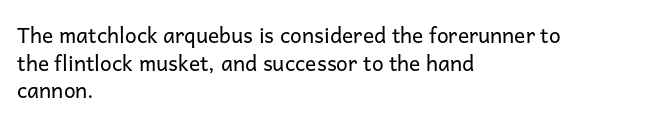
Q: Is the text bold? A: No.
Q: Is the text italic (slanted)? A: No, it is upright.
Q: Is the text underlined? A: No.
Q: How is the paragraph aligned? A: Left-aligned.
Q: Is the spacing between letters normal or unusually wide? A: Normal.
Q: Is the spacing between lines tight, normal or loose? A: Normal.
